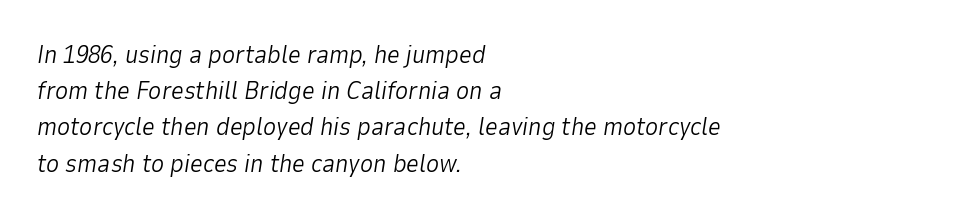
The horizontal fit of the characters is conventional and even. Honestly, there is no underline to notice here at all. Stems here are at most as thick as an everyday book face. The rendering anchors every line to the left-hand side. If you measured baseline to baseline, you'd find a middling distance.
